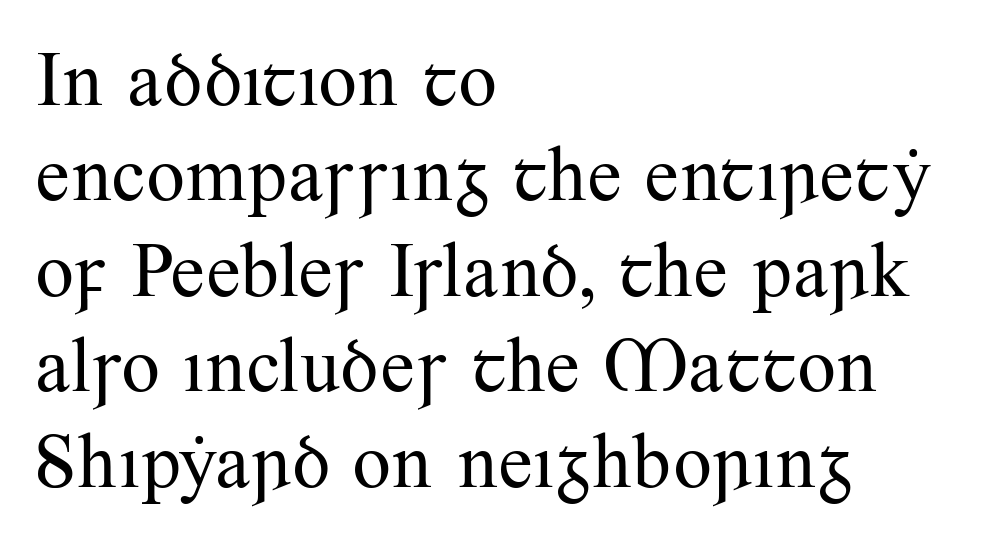
The image shows 77 px regular-weight serif type, upright; set left-aligned, line spacing 1.24x, normal letter spacing, not underlined; medium stroke contrast and a small x-height.
